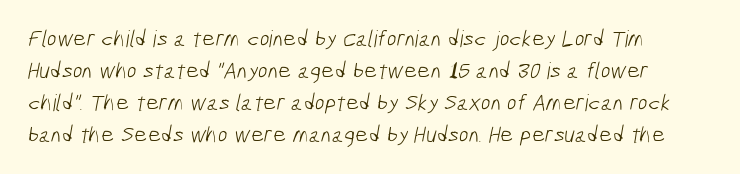
The typesetter chose a ragged-right arrangement here. Compared with typical paragraphs, the rows here are spaced about the same. Look at the tracking — it's just the regular setting, nothing added. The space beneath each line is pristine and unruled. Caption: face not bold, strokes unweighted.
